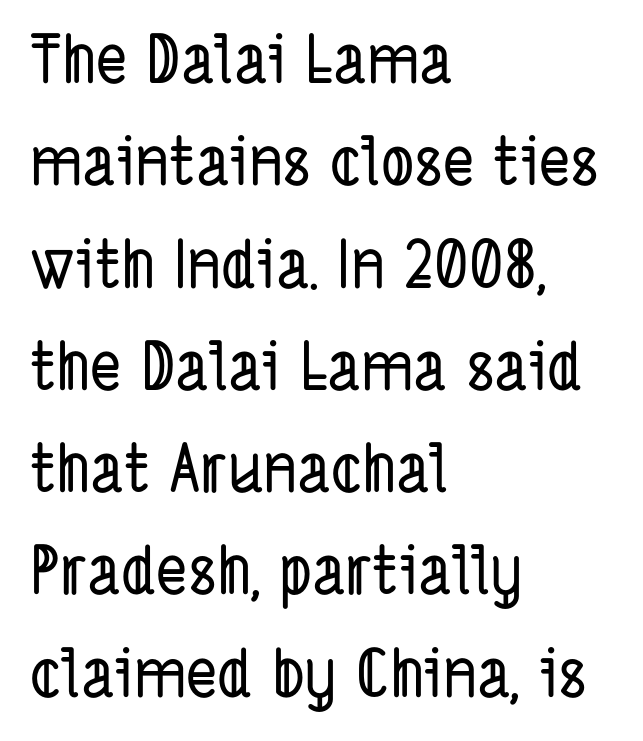
The image shows 66 px condensed sans-serif type; set left-aligned, normal line spacing (1.55x), normal letter spacing, not underlined; low stroke contrast and a medium x-height.
